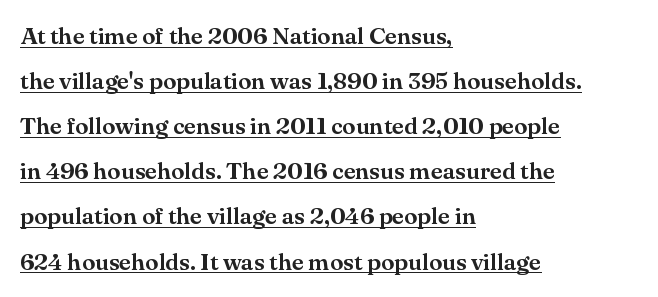
A typesetter would call this zero additional tracking. Nope, not italic — everything's standing straight. The glyphs are accompanied by a horizontal stroke just below them. Line starts are locked; line ends wander.
